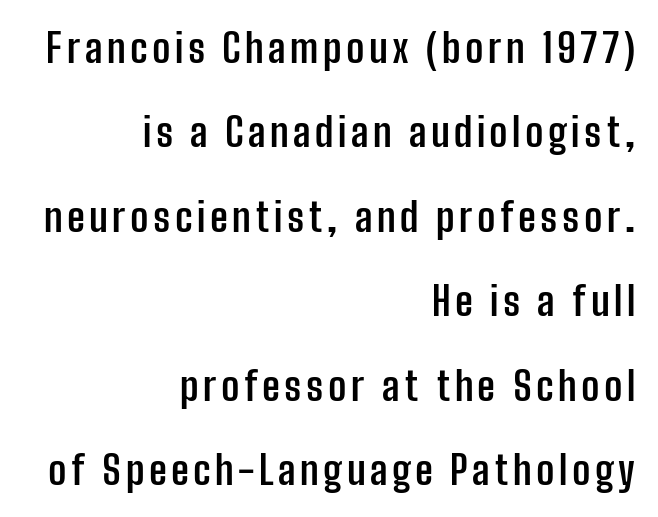
{"serif": "no", "italic": "no", "bold": "yes", "weight": "semibold", "width": "condensed", "stroke_contrast": "low", "x_height": "medium", "monospaced": "no", "underline": "no", "align": "right", "line_spacing": "loose", "line_spacing_ratio": 2.11, "glyph_px": 40}
